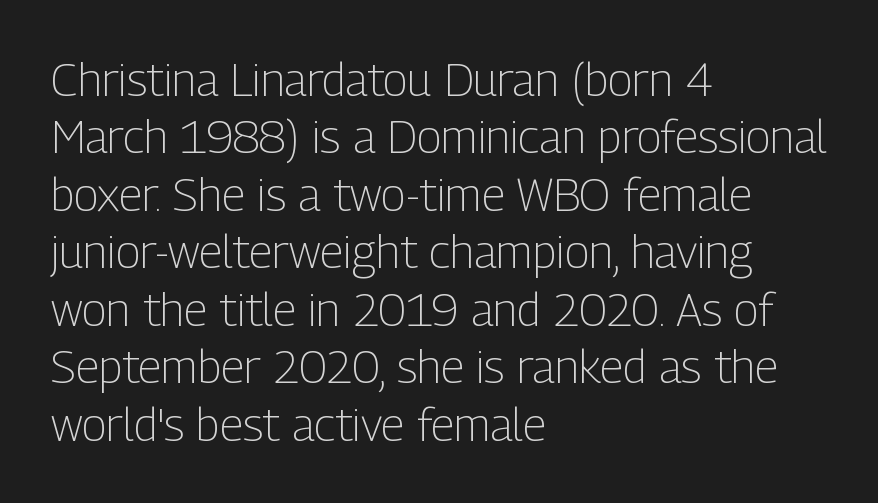
Q: Is the text bold? A: No.
Q: Is the text italic (slanted)? A: No, it is upright.
Q: Is the typeface a serif or a sans-serif typeface? A: Sans-serif.
Q: Is the text underlined? A: No.
Q: How is the paragraph aligned? A: Left-aligned.
Q: Is the spacing between letters normal or unusually wide? A: Normal.
Q: Is the spacing between lines tight, normal or loose? A: Normal.
Q: Width (condensed, normal, or wide)? A: Condensed.
Q: Stroke contrast? A: Low.
Q: x-height? A: Medium.
Q: Monospaced? A: No.
